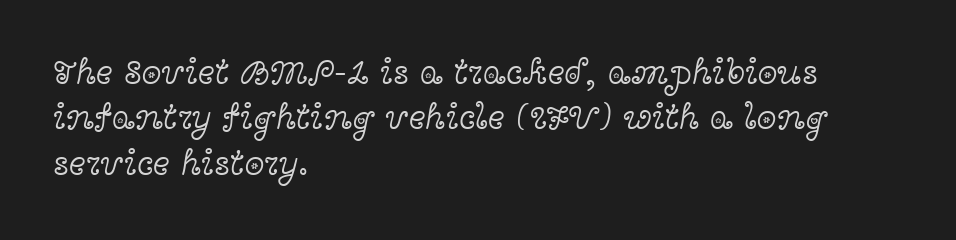
The image shows 36 px light, wide serif type, upright; set left-aligned, normal line spacing (1.26x), normal letter spacing, not underlined; a medium x-height.
